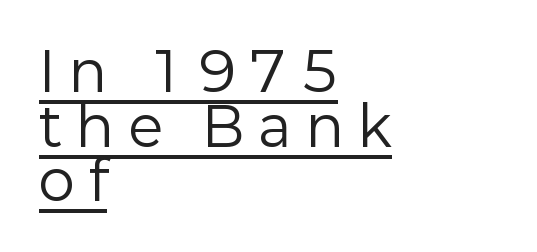
{"serif": "no", "italic": "no", "bold": "no", "weight": "regular", "width": "normal", "stroke_contrast": "low", "x_height": "medium", "monospaced": "no", "underline": "yes", "align": "left", "line_spacing": "tight", "line_spacing_ratio": 1.01, "letter_spacing": "wide", "letter_spacing_em": 0.28, "glyph_px": 54}
